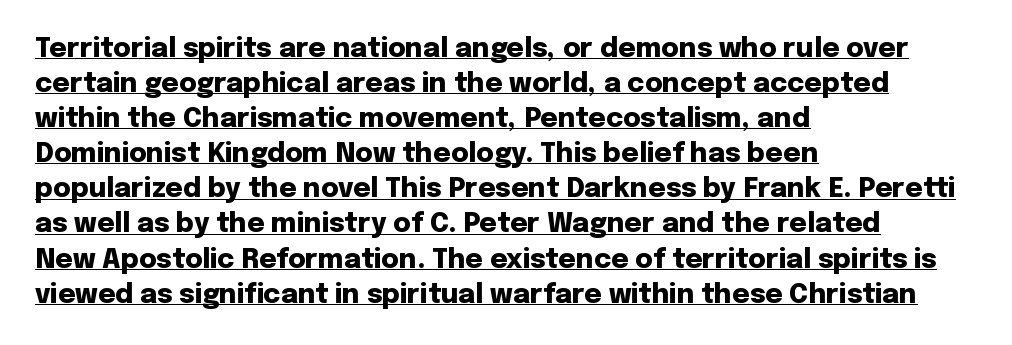
Q: Is the text bold? A: Yes.
Q: Is the text italic (slanted)? A: No, it is upright.
Q: Is the text underlined? A: Yes.
Q: How is the paragraph aligned? A: Left-aligned.
Q: Is the spacing between letters normal or unusually wide? A: Normal.
Q: Is the spacing between lines tight, normal or loose? A: Normal.
